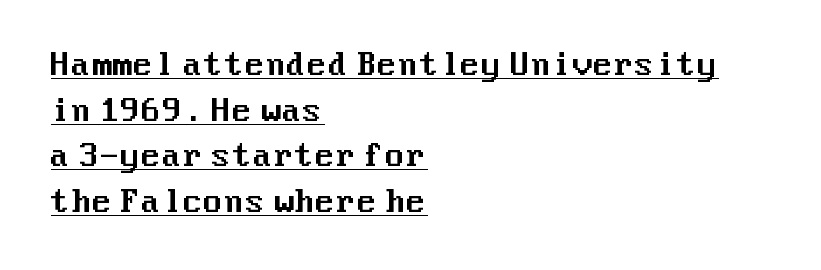
{"serif": "no", "italic": "no", "width": "normal", "stroke_contrast": "medium", "x_height": "medium", "underline": "yes", "align": "left", "line_spacing": "normal", "line_spacing_ratio": 1.52, "letter_spacing": "normal", "letter_spacing_em": 0.0, "glyph_px": 30}
